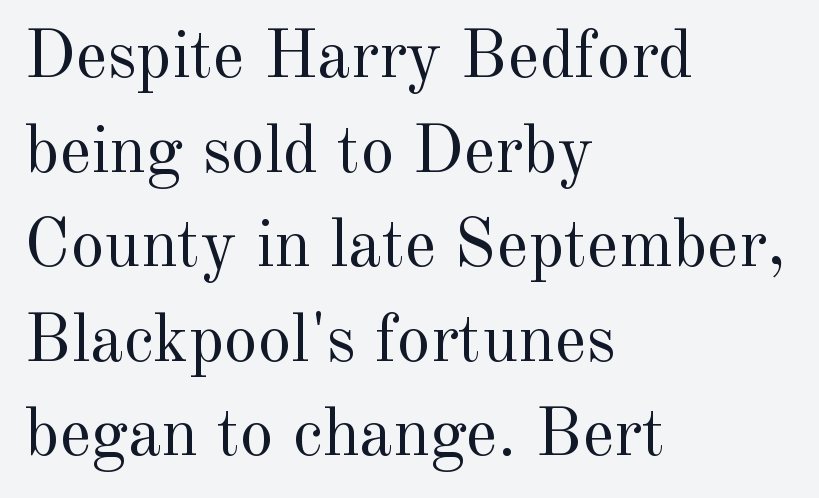
{"serif": "yes", "italic": "no", "bold": "no", "weight": "regular", "width": "normal", "x_height": "small", "monospaced": "no", "underline": "no", "align": "left", "line_spacing": "normal", "line_spacing_ratio": 1.39, "letter_spacing": "normal", "letter_spacing_em": 0.0, "glyph_px": 68}
